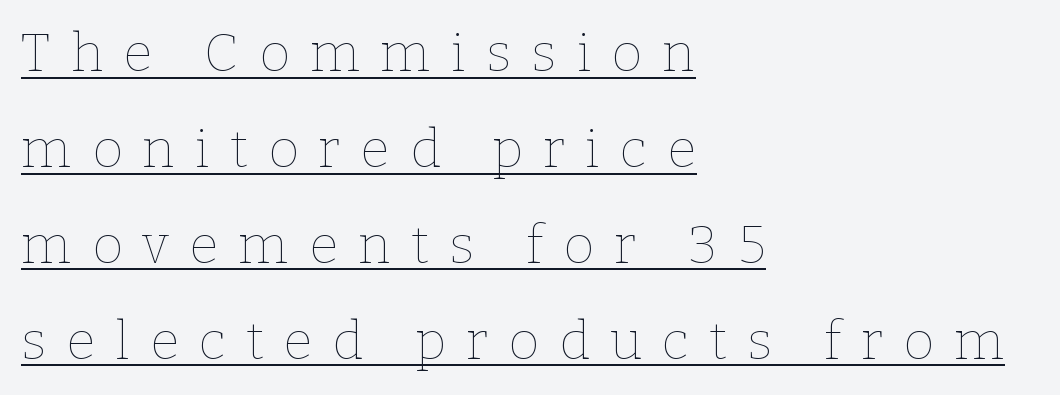
Q: Is the text bold? A: No.
Q: Is the text italic (slanted)? A: No, it is upright.
Q: Is the text underlined? A: Yes.
Q: How is the paragraph aligned? A: Left-aligned.
Q: Is the spacing between letters normal or unusually wide? A: Unusually wide.
Q: Width (condensed, normal, or wide)? A: Normal.
Q: Stroke contrast? A: Low.
Q: x-height? A: Medium.
Q: Monospaced? A: No.
